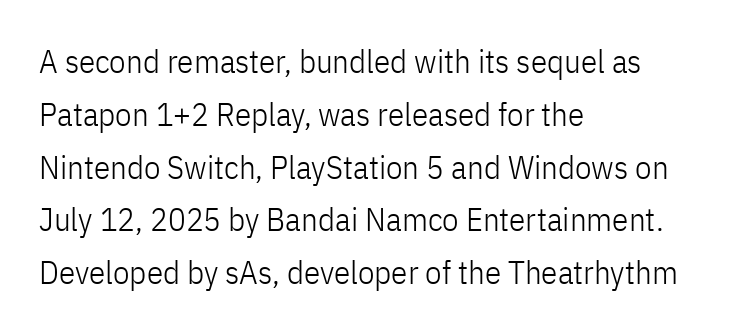
Q: Is the text bold? A: No.
Q: Is the text italic (slanted)? A: No, it is upright.
Q: Is the typeface a serif or a sans-serif typeface? A: Sans-serif.
Q: Is the text underlined? A: No.
Q: How is the paragraph aligned? A: Left-aligned.
Q: Is the spacing between letters normal or unusually wide? A: Normal.
Q: Is the spacing between lines tight, normal or loose? A: Normal.
Q: Width (condensed, normal, or wide)? A: Condensed.
Q: Stroke contrast? A: Low.
Q: x-height? A: Medium.
Q: Monospaced? A: No.
